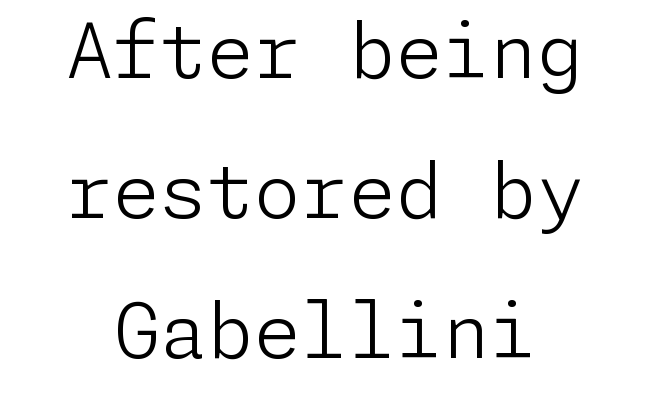
The image shows 76 px light sans-serif type, upright; set centered, line spacing 1.84x, normal letter spacing, not underlined; low stroke contrast and a medium x-height.
